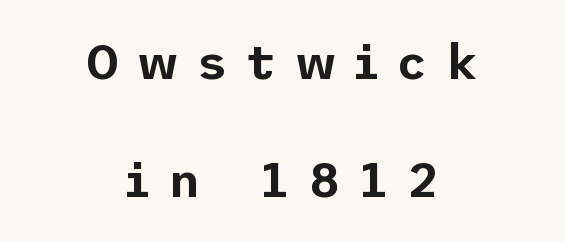
{"serif": "no", "italic": "no", "width": "normal", "stroke_contrast": "low", "x_height": "medium", "underline": "no", "align": "center", "line_spacing": "loose", "line_spacing_ratio": 2.4, "letter_spacing": "wide", "letter_spacing_em": 0.36, "glyph_px": 49}
